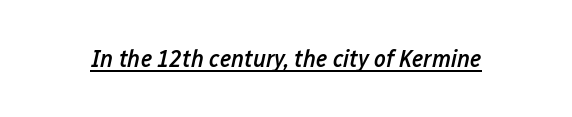
The image shows 25 px text type, italic (leaning right); set normal letter spacing, underlined.
